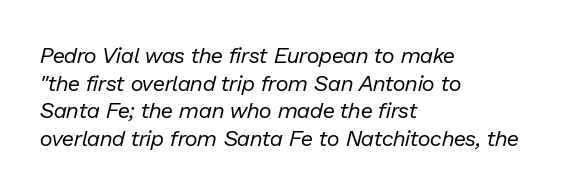
Q: Is the text bold? A: No.
Q: Is the text italic (slanted)? A: Yes, it leans right by about 13 degrees.
Q: Is the text underlined? A: No.
Q: How is the paragraph aligned? A: Left-aligned.
Q: Is the spacing between letters normal or unusually wide? A: Normal.
Q: Is the spacing between lines tight, normal or loose? A: Normal.
